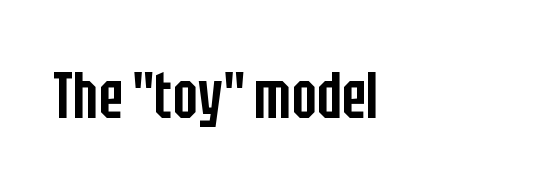
Notice how the stems are strictly vertical — no italics here. Is this a fixed-width face? No — the glyphs have proportional, varying widths. The type family on display is of the sans-serif kind. You could call the tracking neutral — neither tight nor loose. A bit beefed up — I'd call it semibold rather than bold. Underlining? Definitely not there.
